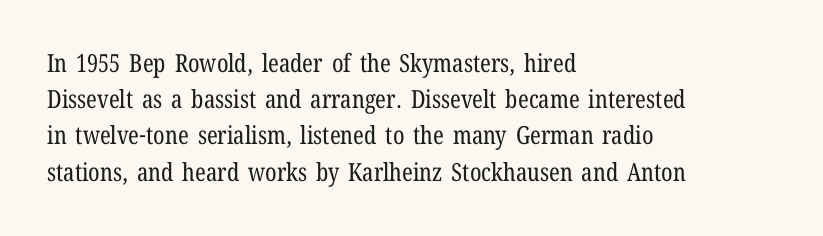
Q: Is the text bold? A: No.
Q: Is the text italic (slanted)? A: No, it is upright.
Q: Is the text underlined? A: No.
Q: How is the paragraph aligned? A: Left-aligned.
Q: Is the spacing between letters normal or unusually wide? A: Normal.
Q: Is the spacing between lines tight, normal or loose? A: Normal.
